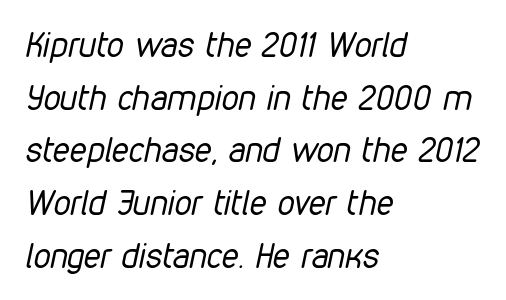
The image shows 34 px regular-weight, condensed type, italic (leaning right); set left-aligned, normal line spacing (1.55x), normal letter spacing, not underlined; low stroke contrast and a medium x-height.
